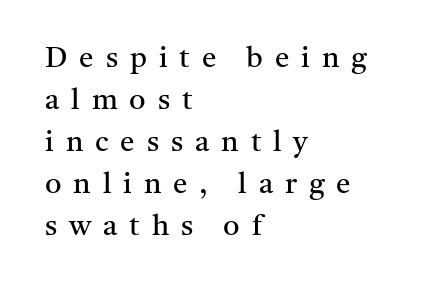
Q: Is the text bold? A: No.
Q: Is the text italic (slanted)? A: No, it is upright.
Q: Is the typeface a serif or a sans-serif typeface? A: Serif.
Q: Is the text underlined? A: No.
Q: How is the paragraph aligned? A: Left-aligned.
Q: Is the spacing between letters normal or unusually wide? A: Unusually wide.
Q: Is the spacing between lines tight, normal or loose? A: Normal.
Q: Width (condensed, normal, or wide)? A: Normal.
Q: Stroke contrast? A: Medium.
Q: x-height? A: Medium.
Q: Monospaced? A: No.
